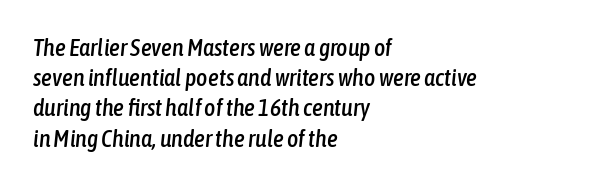
{"italic": "yes", "lean": "right", "slant_degrees": 6, "underline": "no", "align": "left", "line_spacing": "normal", "line_spacing_ratio": 1.26, "letter_spacing": "normal", "letter_spacing_em": 0.0, "glyph_px": 24}
